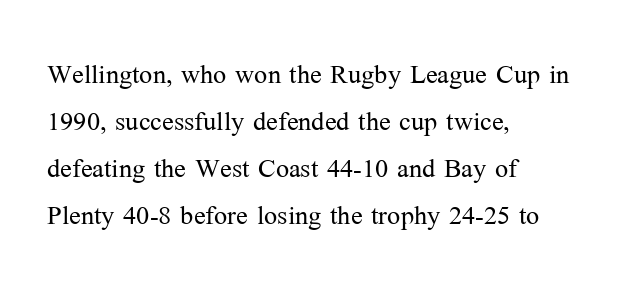
What kind of face is this? One with serifs. Letter spacing: default. You can tell it's not italic because the verticals are truly vertical. You could not count columns in this text — the font is proportionally spaced.
